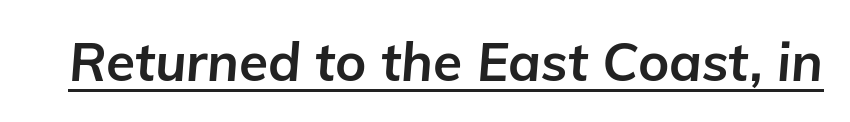
Q: Is the text bold? A: Yes.
Q: Is the text italic (slanted)? A: Yes, it leans right by about 5 degrees.
Q: Is the text underlined? A: Yes.
Q: Is the spacing between letters normal or unusually wide? A: Normal.
Q: Width (condensed, normal, or wide)? A: Normal.
Q: Stroke contrast? A: Low.
Q: x-height? A: Medium.
Q: Monospaced? A: No.
